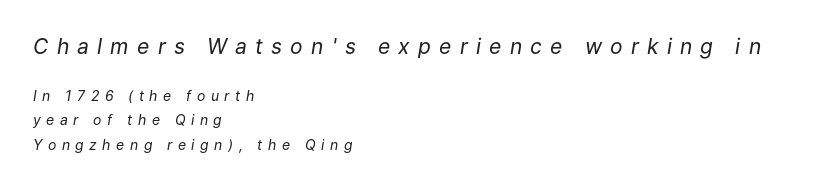
{"italic": "yes", "lean": "right", "slant_degrees": 9, "bold": "no", "underline": "no", "align": "left", "line_spacing_ratio": 1.76, "letter_spacing": "wide", "letter_spacing_em": 0.39, "larger_block": "first", "size_ratio": 1.5, "glyph_px": 21}
